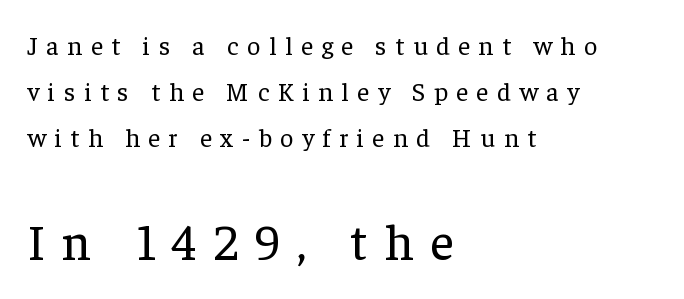
{"serif": "yes", "italic": "no", "bold": "no", "weight": "regular", "width": "normal", "stroke_contrast": "low", "x_height": "medium", "monospaced": "no", "underline": "no", "align": "left", "line_spacing_ratio": 1.77, "letter_spacing": "wide", "letter_spacing_em": 0.33, "larger_block": "second", "size_ratio": 1.96, "glyph_px": 51}
